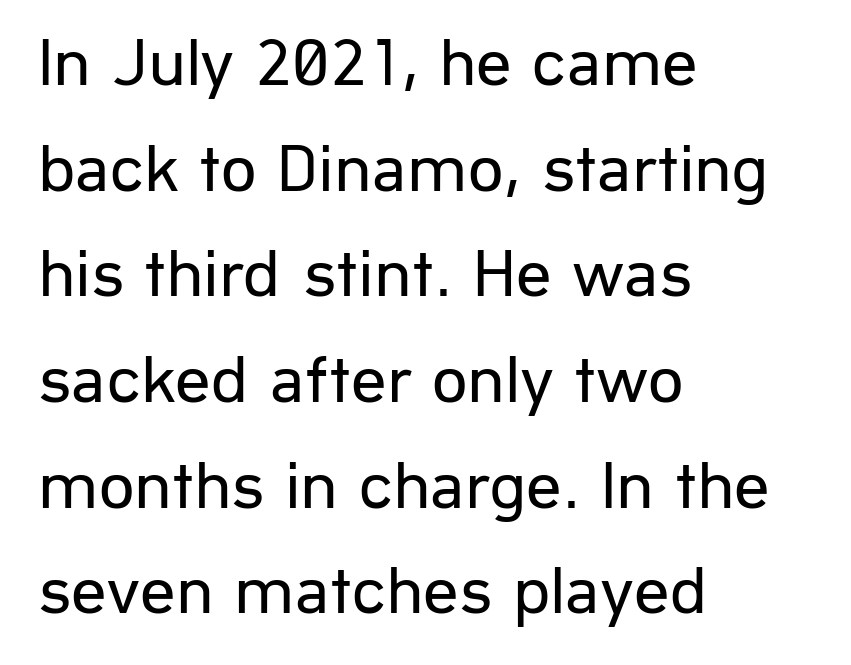
The image shows 70 px regular-weight sans-serif type, upright; set left-aligned, normal line spacing (1.51x), normal letter spacing, not underlined; low stroke contrast and a medium x-height.
